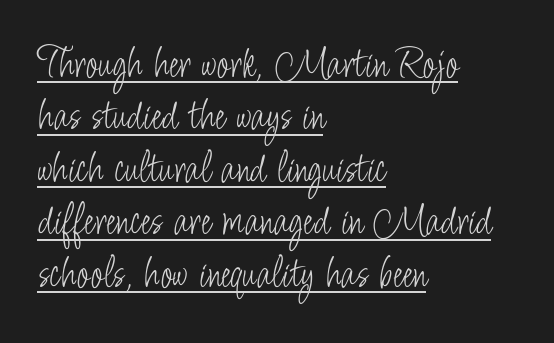
The image shows 46 px light, condensed sans-serif type; set left-aligned, tight line spacing (1.14x), normal letter spacing, underlined; low stroke contrast and a small x-height.
